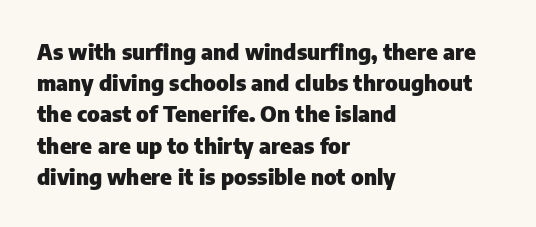
In CSS terms this would be text-align: left. Baseline-to-baseline distance is the conventional proportion of letter height. Notice how the stems are strictly vertical — no italics here. The space beneath each line is pristine and unruled. Spacing between characters is what you'd get straight out of the box. The passage shown is emphatically bold.
